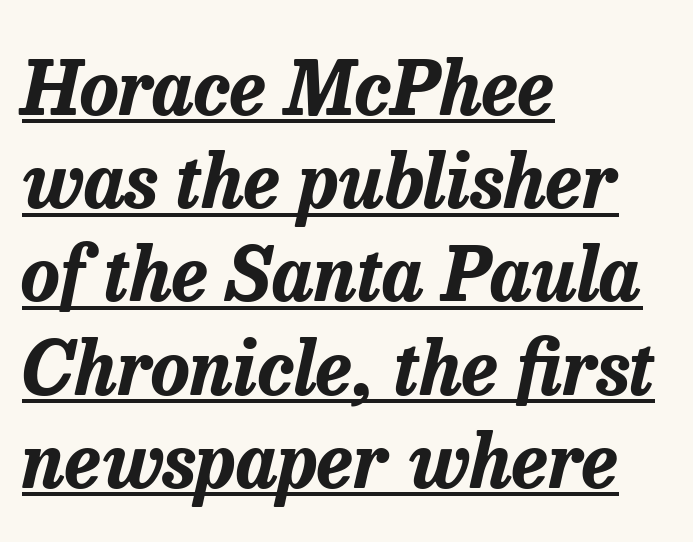
The image shows 74 px bold type, italic (leaning right); set left-aligned, normal line spacing (1.26x), normal letter spacing, underlined; low stroke contrast and a medium x-height.
